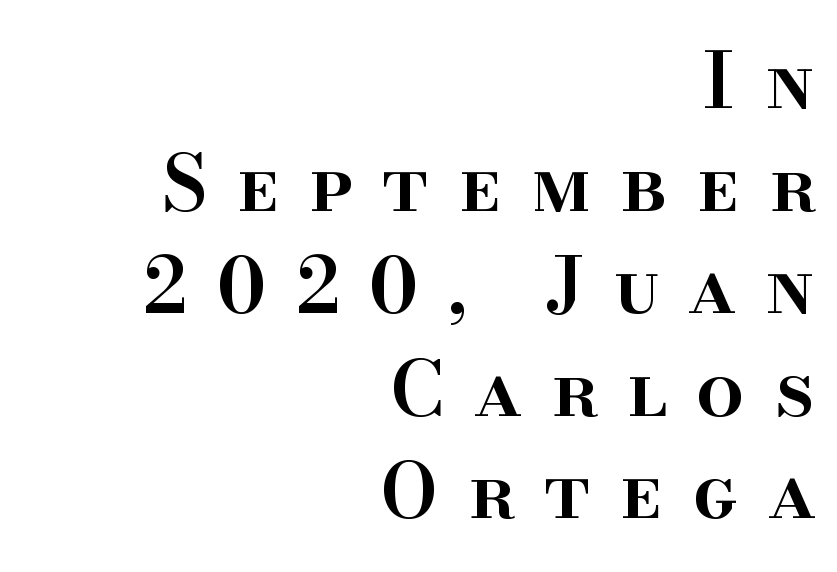
{"serif": "yes", "italic": "no", "bold": "semi", "weight": "semibold", "width": "normal", "stroke_contrast": "high", "x_height": "small", "monospaced": "no", "underline": "no", "align": "right", "line_spacing": "normal", "line_spacing_ratio": 1.35, "letter_spacing": "wide", "letter_spacing_em": 0.39, "glyph_px": 76}
